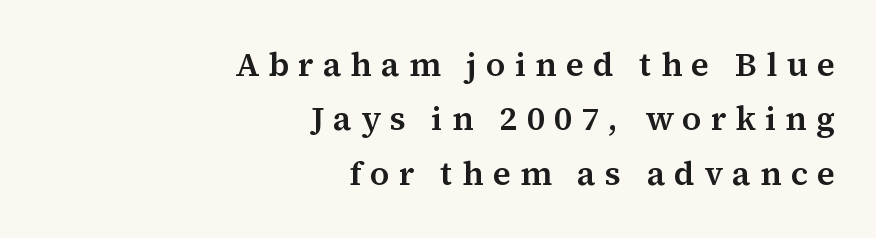
The image shows 33 px serif type, upright; set right-aligned, normal line spacing (1.65x), unusually wide letter spacing (+0.28 em), not underlined; medium stroke contrast and a medium x-height.
